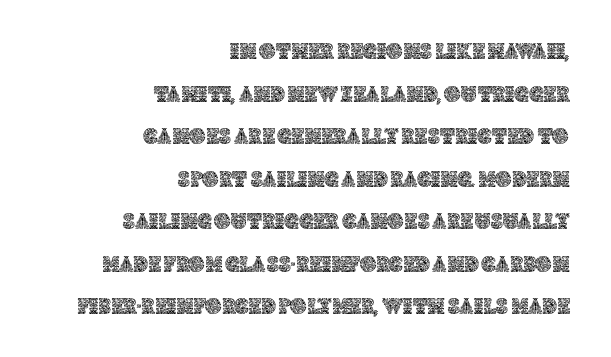
The lines in this sample share a right terminus and differ only in where they begin. The type is set solid horizontally, with unmodified tracking. Posture: straight, roman, zero tilt. Descenders are the only things crossing below the line.
